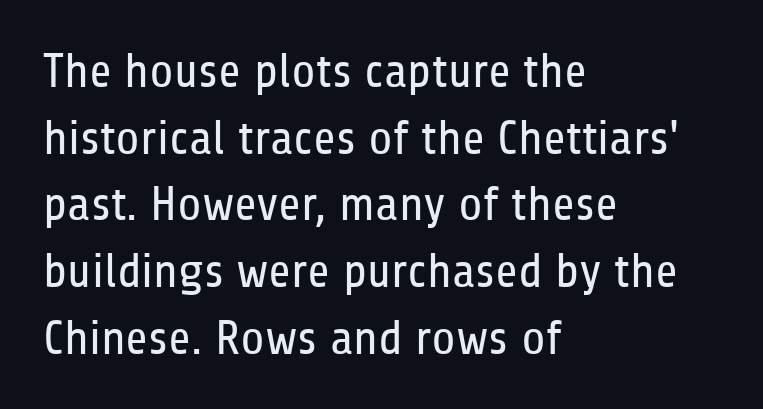
{"serif": "no", "italic": "no", "bold": "no", "weight": "regular", "width": "condensed", "stroke_contrast": "low", "x_height": "medium", "monospaced": "no", "underline": "no", "align": "left", "line_spacing": "normal", "line_spacing_ratio": 1.36, "letter_spacing": "normal", "letter_spacing_em": 0.0, "glyph_px": 49}
